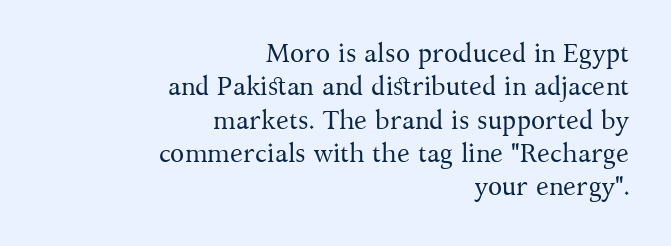
{"italic": "no", "bold": "no", "underline": "no", "align": "right", "line_spacing": "normal", "line_spacing_ratio": 1.28, "letter_spacing": "normal", "letter_spacing_em": 0.0, "glyph_px": 26}
